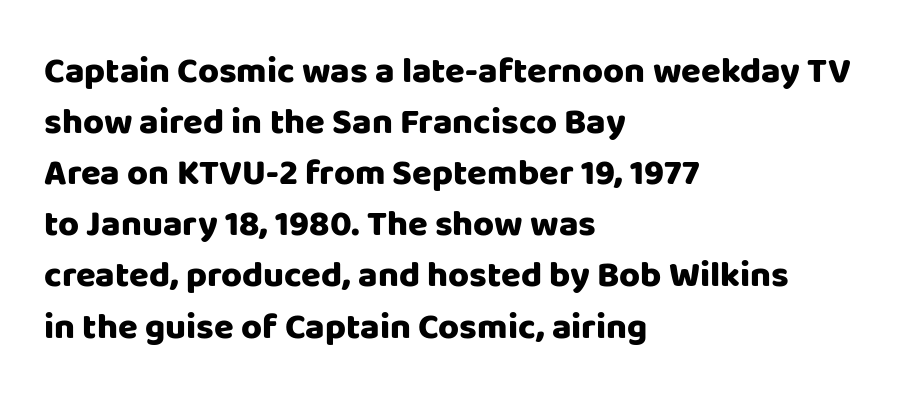
{"serif": "no", "italic": "no", "bold": "yes", "weight": "heavy", "width": "normal", "stroke_contrast": "low", "x_height": "large", "monospaced": "no", "underline": "no", "align": "left", "line_spacing": "normal", "line_spacing_ratio": 1.42, "letter_spacing": "normal", "letter_spacing_em": 0.0, "glyph_px": 36}
